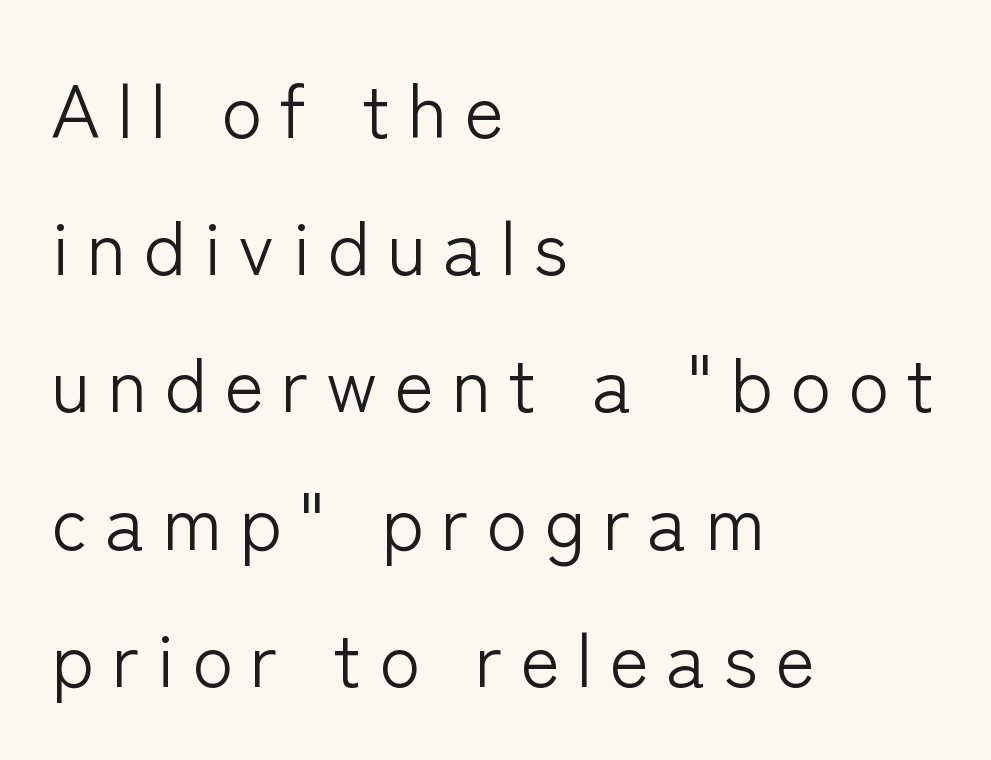
Q: Is the text bold? A: No.
Q: Is the text italic (slanted)? A: No, it is upright.
Q: Is the typeface a serif or a sans-serif typeface? A: Sans-serif.
Q: Is the text underlined? A: No.
Q: How is the paragraph aligned? A: Left-aligned.
Q: Is the spacing between letters normal or unusually wide? A: Unusually wide.
Q: Width (condensed, normal, or wide)? A: Normal.
Q: Stroke contrast? A: Low.
Q: x-height? A: Medium.
Q: Monospaced? A: No.
